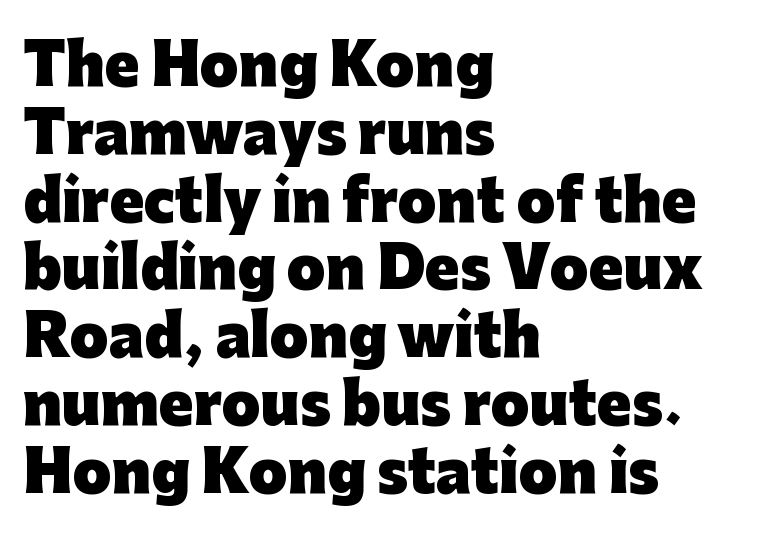
The image shows 56 px heavy sans-serif type, upright; set left-aligned, line spacing 1.21x, normal letter spacing, not underlined; low stroke contrast and a medium x-height.
